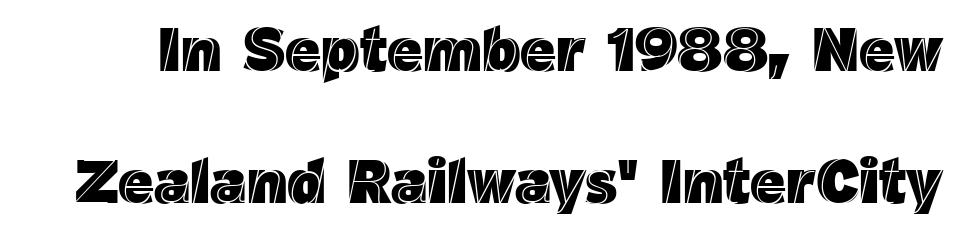
Honestly, there is no underline to notice here at all. A roman cut, with each character standing at attention. Successive baselines arrive slowly, with a big drop between each. A typesetter would call this proportional, since set widths differ per character. Look at the tracking — it's just the regular setting, nothing added.
